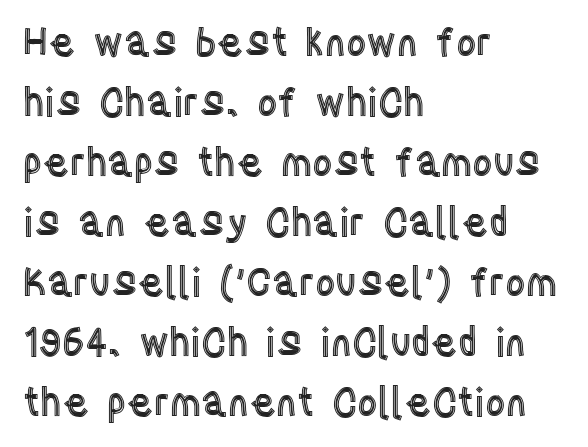
The image shows 39 px condensed type, upright; set left-aligned, normal line spacing (1.54x), normal letter spacing, not underlined; a large x-height.
